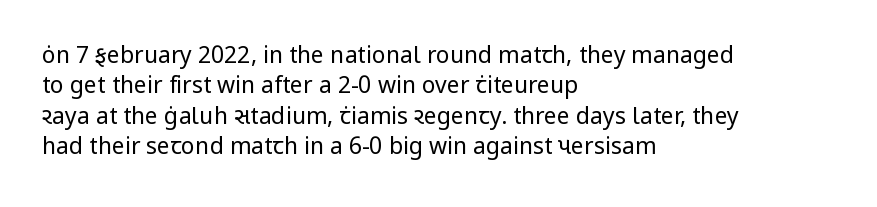
Q: Is the text bold? A: No.
Q: Is the text italic (slanted)? A: No, it is upright.
Q: Is the text underlined? A: No.
Q: How is the paragraph aligned? A: Left-aligned.
Q: Is the spacing between letters normal or unusually wide? A: Normal.
Q: Is the spacing between lines tight, normal or loose? A: Normal.
